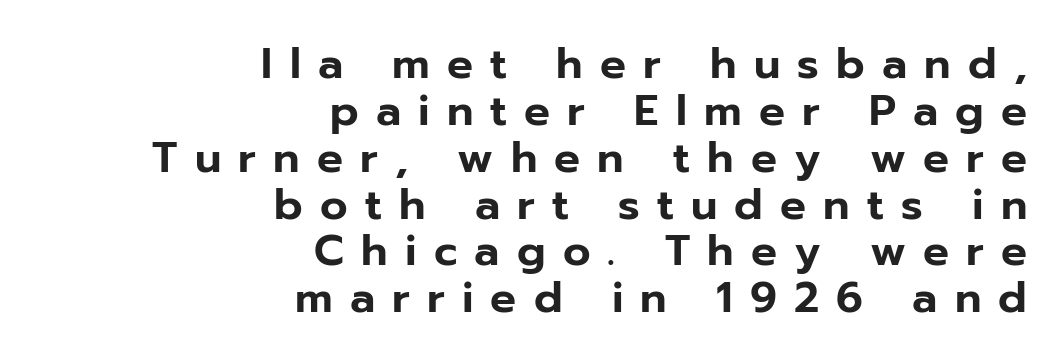
Here the glyphs are tracked loosely, breaking word shapes into spaced letters. When letters stand straight like this, we call the style roman or upright. The passage shown is typed in a proportional face where columns would drift. The paragraph shown leans on its right margin.
